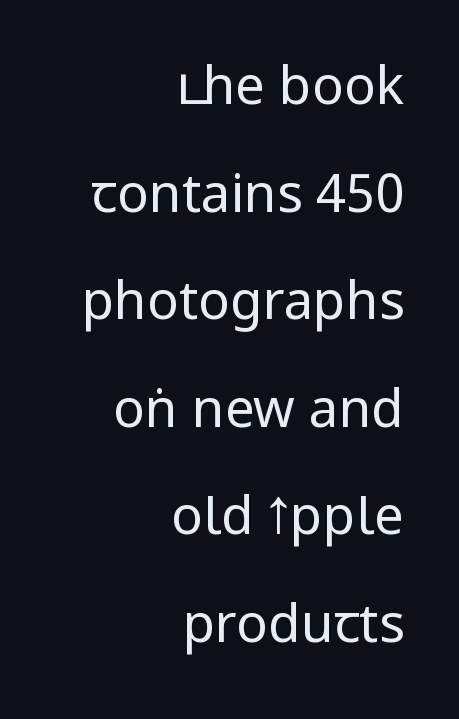
The image shows 53 px regular-weight, condensed sans-serif type, upright; set right-aligned, loose line spacing (2.03x), normal letter spacing, not underlined; low stroke contrast and a large x-height.
